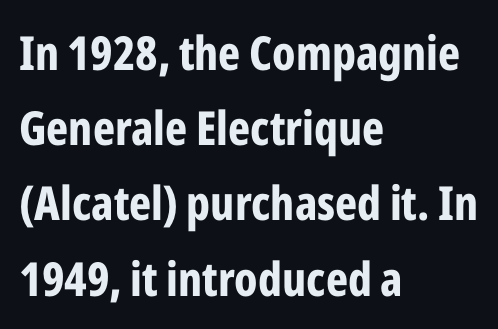
The image shows 47 px bold, condensed sans-serif type, upright; set left-aligned, normal line spacing (1.6x), normal letter spacing, not underlined; low stroke contrast and a medium x-height.
